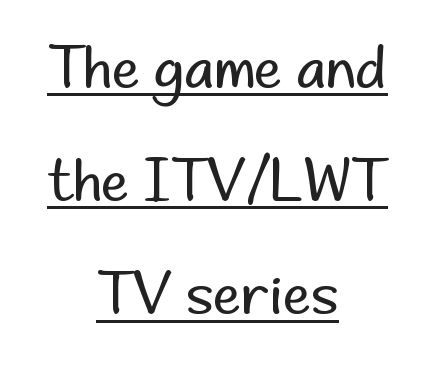
Here the glyphs are tracked normally, forming tight word shapes. The leading is generous, giving the passage an open texture. You could not count columns in this text — the font is proportionally spaced. Note: no serifs on the glyphs. Is there any slant? The stems are plumb.
